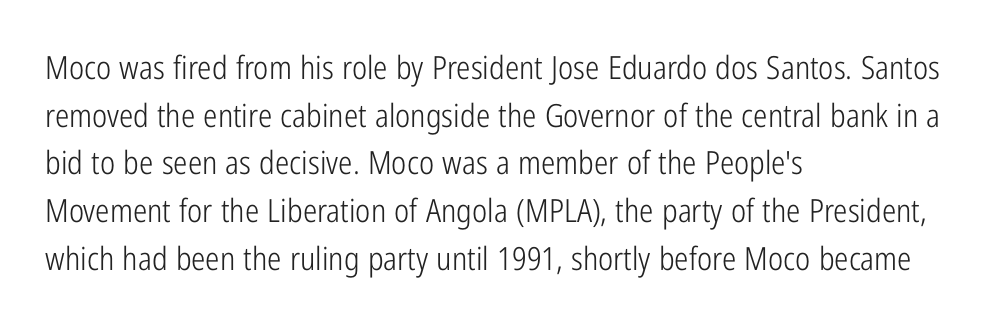
The rendering uses natural spacing where letterforms have individual widths. I'd call this a sans setting — the letters go barefoot. The lettering holds an erect, upright posture throughout. The typeface has the unassuming heft of standard copy or less.
